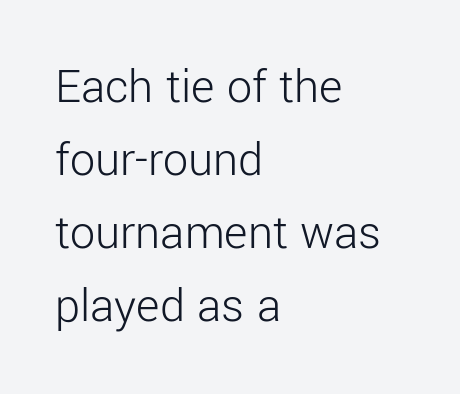
{"serif": "no", "italic": "no", "bold": "no", "weight": "light", "width": "normal", "stroke_contrast": "low", "x_height": "medium", "monospaced": "no", "underline": "no", "align": "left", "line_spacing": "normal", "line_spacing_ratio": 1.46, "letter_spacing": "normal", "letter_spacing_em": 0.0, "glyph_px": 50}
